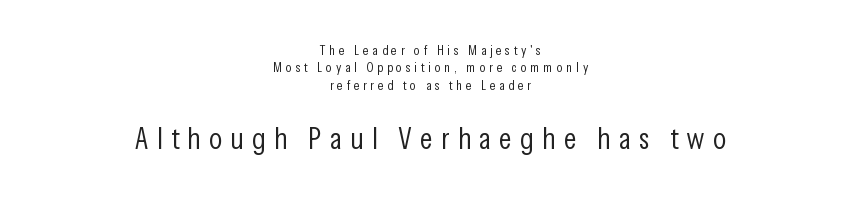
The image shows 31 px light, condensed sans-serif type, upright; set centered, line spacing 1.24x, unusually wide letter spacing (+0.26 em), not underlined; the second (bottom) block is 2.21x larger; low stroke contrast and a medium x-height.
